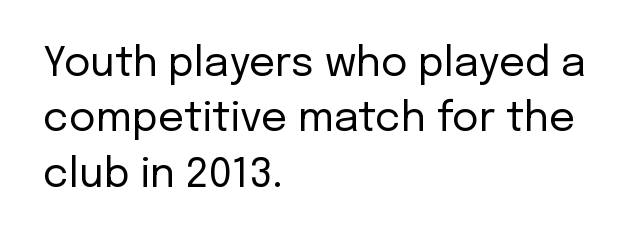
{"serif": "no", "italic": "no", "bold": "no", "weight": "regular", "width": "normal", "stroke_contrast": "low", "x_height": "medium", "monospaced": "no", "underline": "no", "align": "left", "line_spacing": "normal", "line_spacing_ratio": 1.35, "letter_spacing": "normal", "letter_spacing_em": 0.0, "glyph_px": 41}
